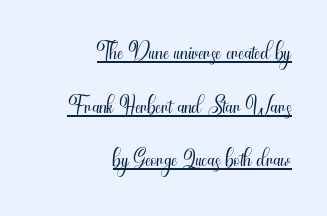
The image shows 35 px light, condensed sans-serif type; set right-aligned, normal line spacing (1.53x), normal letter spacing, underlined; medium stroke contrast and a small x-height.
